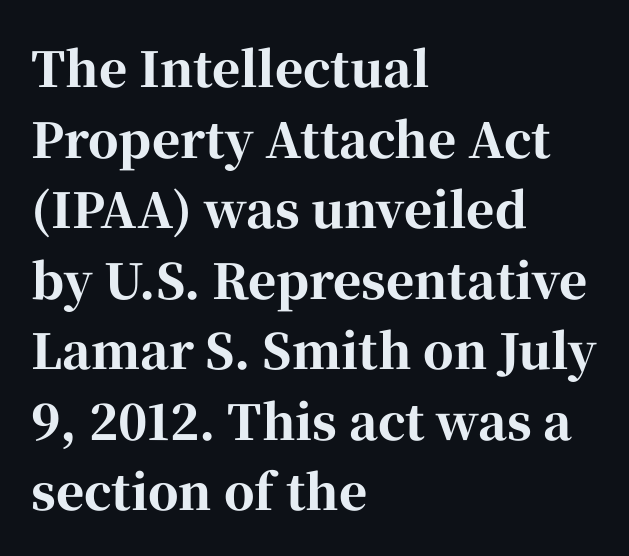
The image shows 48 px bold serif type, upright; set left-aligned, normal line spacing (1.47x), normal letter spacing, not underlined; high stroke contrast and a medium x-height.
